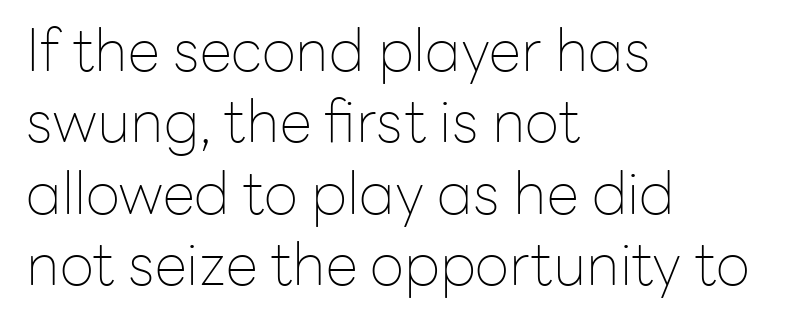
No extra ink here — the face is not bold. Any mark beneath the type? The region is blank. Is this a fixed-width face? No — the glyphs have proportional, varying widths. The font family rendered here belongs to the sans-serif group. Italic? Not at all — the glyphs are vertical.
